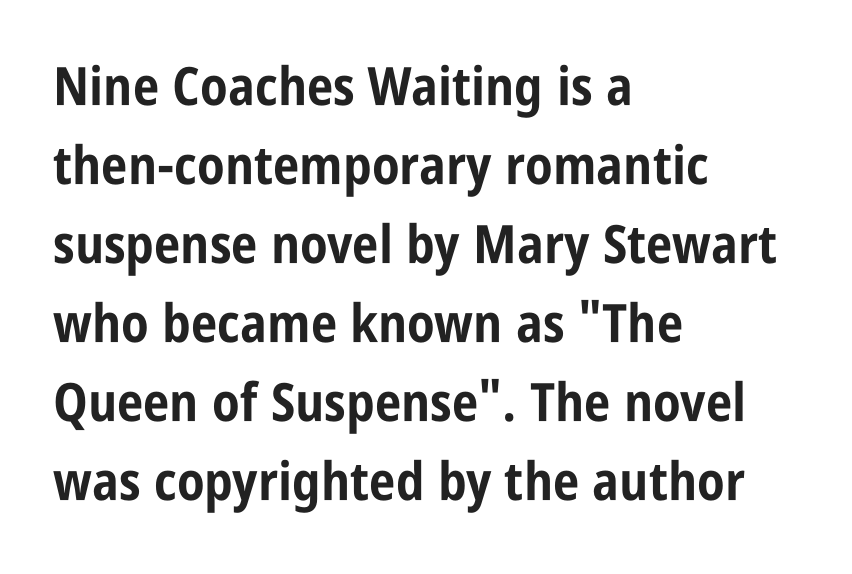
Q: Is the text bold? A: Yes.
Q: Is the text italic (slanted)? A: No, it is upright.
Q: Is the typeface a serif or a sans-serif typeface? A: Sans-serif.
Q: Is the text underlined? A: No.
Q: How is the paragraph aligned? A: Left-aligned.
Q: Is the spacing between letters normal or unusually wide? A: Normal.
Q: Is the spacing between lines tight, normal or loose? A: Normal.
Q: Width (condensed, normal, or wide)? A: Condensed.
Q: Stroke contrast? A: Low.
Q: x-height? A: Large.
Q: Monospaced? A: No.
